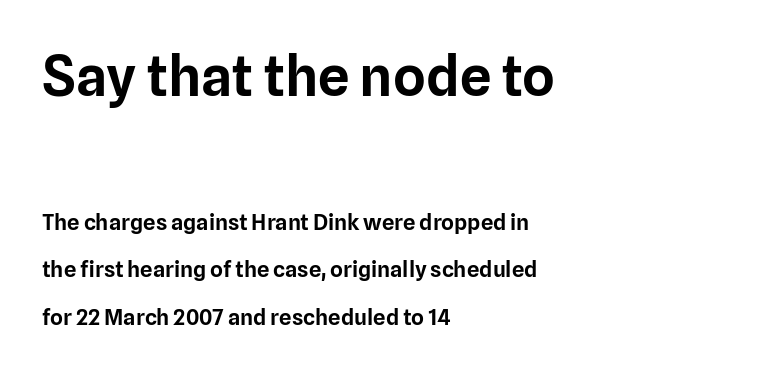
{"serif": "no", "italic": "no", "width": "normal", "stroke_contrast": "low", "x_height": "medium", "monospaced": "no", "underline": "no", "align": "left", "line_spacing": "loose", "line_spacing_ratio": 2.16, "letter_spacing": "normal", "letter_spacing_em": 0.0, "larger_block": "first", "size_ratio": 2.55, "glyph_px": 56}
